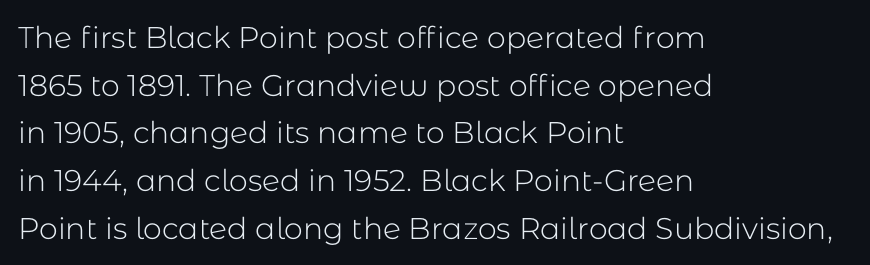
Q: Is the text bold? A: No.
Q: Is the text italic (slanted)? A: No, it is upright.
Q: Is the typeface a serif or a sans-serif typeface? A: Sans-serif.
Q: Is the text underlined? A: No.
Q: How is the paragraph aligned? A: Left-aligned.
Q: Is the spacing between letters normal or unusually wide? A: Normal.
Q: Is the spacing between lines tight, normal or loose? A: Normal.
Q: Width (condensed, normal, or wide)? A: Normal.
Q: Stroke contrast? A: Low.
Q: x-height? A: Medium.
Q: Monospaced? A: No.
